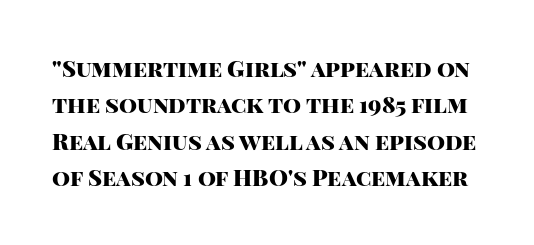
{"italic": "no", "bold": "yes", "underline": "no", "line_spacing": "normal", "line_spacing_ratio": 1.58, "letter_spacing": "normal", "letter_spacing_em": 0.0, "glyph_px": 23}
